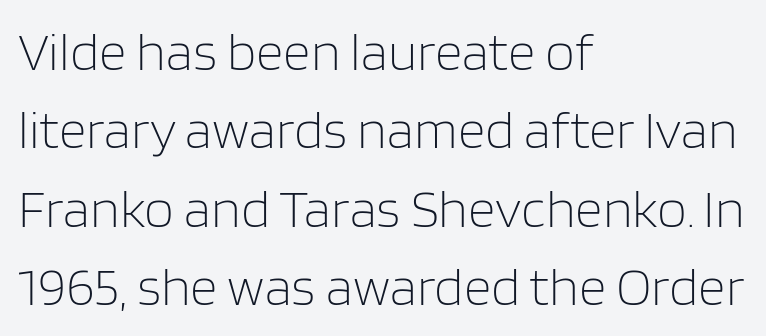
You could not count columns in this text — the font is proportionally spaced. You can tell it's not italic because the verticals are truly vertical. Characters follow at the spacing the type designer built in. Summary of weight: not heavy and not bold. The ragged edge is on the right, which tells us the setting is flush left.
